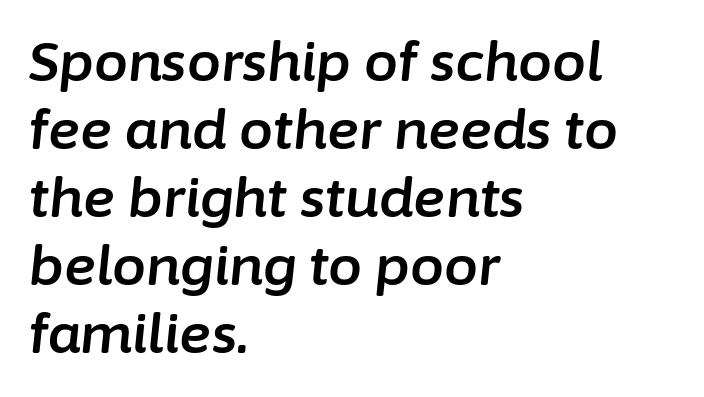
Q: Is the text italic (slanted)? A: Yes, it leans right by about 6 degrees.
Q: Is the text underlined? A: No.
Q: How is the paragraph aligned? A: Left-aligned.
Q: Is the spacing between letters normal or unusually wide? A: Normal.
Q: Is the spacing between lines tight, normal or loose? A: Normal.
Q: Width (condensed, normal, or wide)? A: Normal.
Q: Stroke contrast? A: Low.
Q: x-height? A: Medium.
Q: Monospaced? A: No.
